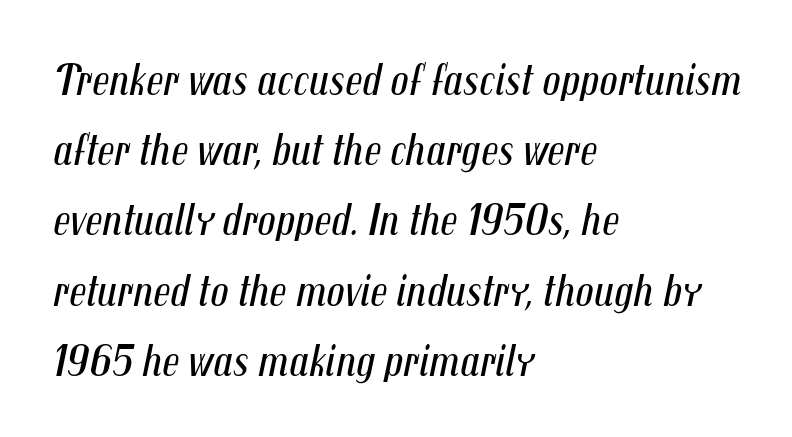
The image shows 45 px regular-weight, condensed type, italic (leaning right); set left-aligned, normal line spacing (1.56x), normal letter spacing, not underlined; medium stroke contrast and a medium x-height.
